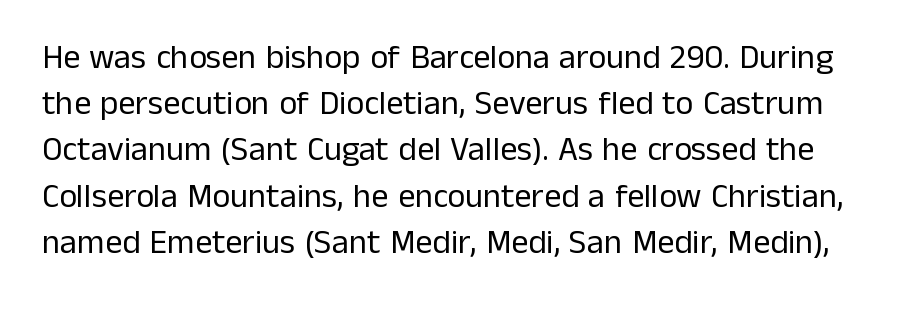
Q: Is the text bold? A: No.
Q: Is the text italic (slanted)? A: No, it is upright.
Q: Is the typeface a serif or a sans-serif typeface? A: Sans-serif.
Q: Is the text underlined? A: No.
Q: Is the spacing between letters normal or unusually wide? A: Normal.
Q: Is the spacing between lines tight, normal or loose? A: Normal.
Q: Width (condensed, normal, or wide)? A: Normal.
Q: Stroke contrast? A: Low.
Q: x-height? A: Medium.
Q: Monospaced? A: No.
